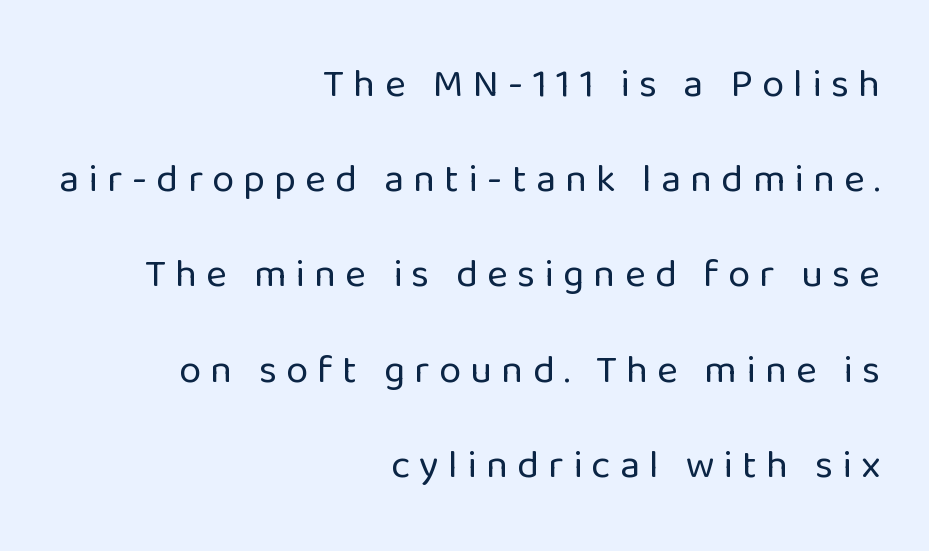
The image shows 40 px regular-weight sans-serif type, upright; set right-aligned, loose line spacing (2.38x), unusually wide letter spacing (+0.23 em), not underlined; low stroke contrast and a medium x-height.
